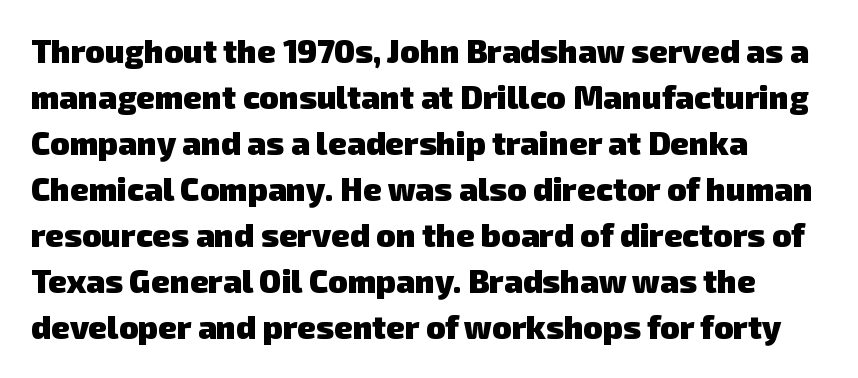
Do the characters align in a grid? No, the font is proportional. How are the letters spaced? Ordinarily, with no added tracking. Rows of type keep a routine distance in the vertical direction. Are there feet on the stems? There aren't — it's a sans. The sample has been set heavy, in full bold. Plain, unruled lines of type.
